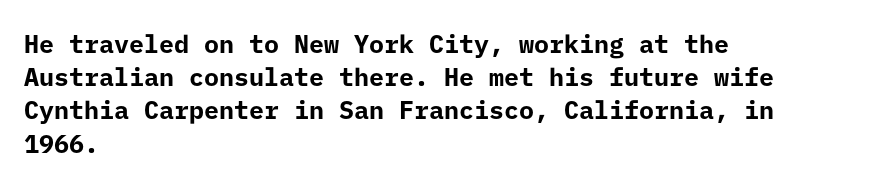
{"italic": "no", "bold": "yes", "underline": "no", "align": "left", "line_spacing": "normal", "line_spacing_ratio": 1.33, "letter_spacing": "normal", "letter_spacing_em": 0.0, "glyph_px": 25}
